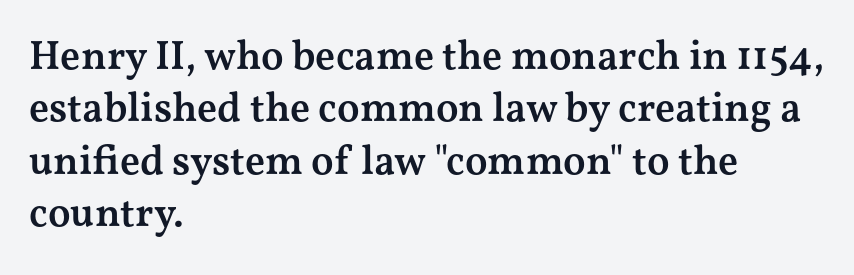
The type is set solid horizontally, with unmodified tracking. Normally led — the rows are evenly, conventionally spaced. Notice the strokes are somewhat thickened but not fully heavy: this is a semibold. If you drew a ruler down the left edge, every line would touch it. A roman cut, with each character standing at attention. These lines are rendered in a variable-pitch font.
